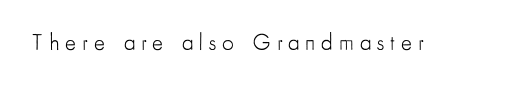
Q: Is the text bold? A: No.
Q: Is the text italic (slanted)? A: No, it is upright.
Q: Is the text underlined? A: No.
Q: Is the spacing between letters normal or unusually wide? A: Unusually wide.
